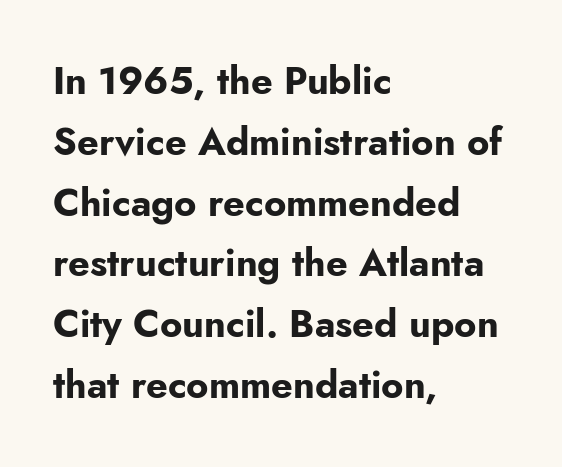
The image shows 38 px bold sans-serif type, upright; set left-aligned, normal line spacing (1.6x), normal letter spacing, not underlined; low stroke contrast and a small x-height.
